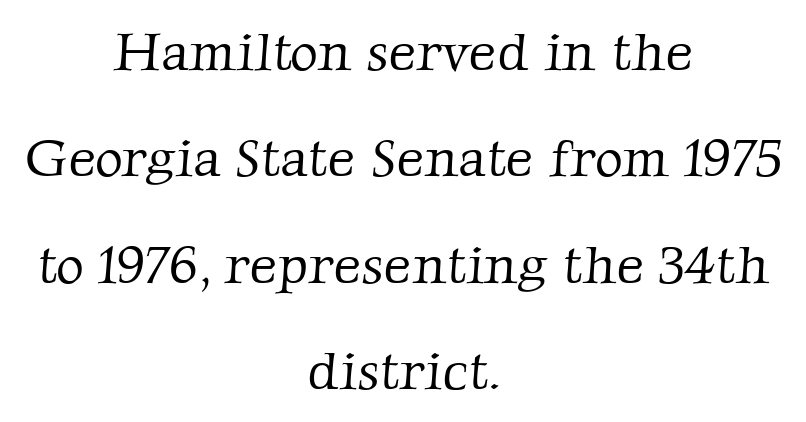
The compositor balanced each line on the midline. Summary of vertical rhythm: relaxed, with wide interline spacing. Nothing unusual about the tracking: characters are spaced as the font intends. The rendering uses natural spacing where letterforms have individual widths. Beneath every word, the page is bare.
